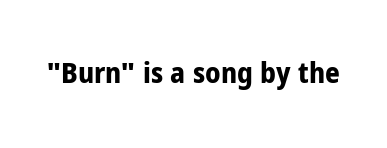
{"serif": "no", "italic": "no", "bold": "yes", "weight": "bold", "width": "condensed", "stroke_contrast": "low", "x_height": "medium", "monospaced": "no", "underline": "no", "letter_spacing": "normal", "letter_spacing_em": 0.0, "glyph_px": 29}
